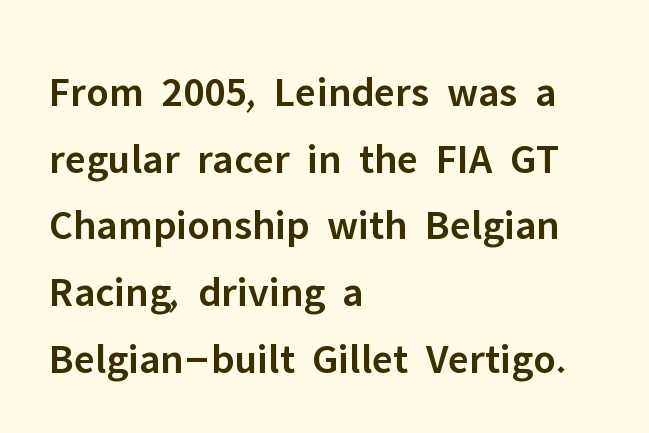
The image shows 43 px semibold sans-serif type, upright; set left-aligned, normal line spacing (1.55x), normal letter spacing, not underlined; low stroke contrast and a medium x-height.
